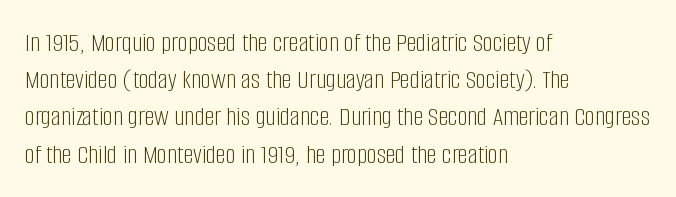
{"serif": "no", "italic": "no", "bold": "no", "weight": "light", "width": "condensed", "stroke_contrast": "low", "x_height": "large", "monospaced": "no", "underline": "no", "align": "left", "line_spacing": "normal", "line_spacing_ratio": 1.33, "letter_spacing": "normal", "letter_spacing_em": 0.0, "glyph_px": 28}
